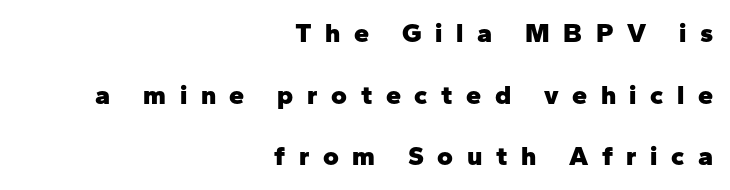
{"italic": "no", "bold": "yes", "underline": "no", "align": "right", "line_spacing": "loose", "line_spacing_ratio": 2.28, "letter_spacing": "wide", "letter_spacing_em": 0.5, "glyph_px": 27}
